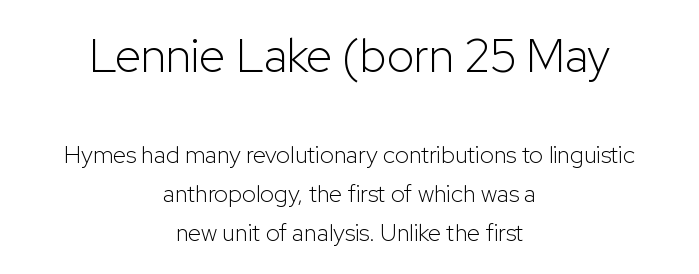
{"serif": "no", "italic": "no", "bold": "no", "weight": "light", "width": "normal", "stroke_contrast": "low", "x_height": "medium", "monospaced": "no", "underline": "no", "align": "center", "line_spacing": "normal", "line_spacing_ratio": 1.63, "letter_spacing": "normal", "letter_spacing_em": 0.0, "larger_block": "first", "size_ratio": 1.96, "glyph_px": 47}
